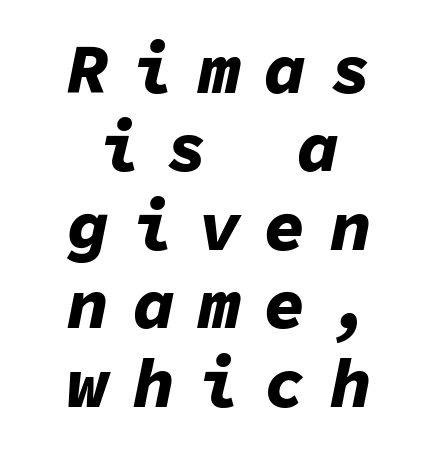
Q: Is the text bold? A: Yes.
Q: Is the text italic (slanted)? A: Yes, it leans right by about 11 degrees.
Q: Is the text underlined? A: No.
Q: How is the paragraph aligned? A: Centered.
Q: Is the spacing between letters normal or unusually wide? A: Unusually wide.
Q: Is the spacing between lines tight, normal or loose? A: Tight.
Q: Width (condensed, normal, or wide)? A: Normal.
Q: Stroke contrast? A: Low.
Q: x-height? A: Medium.
Q: Monospaced? A: Yes.
